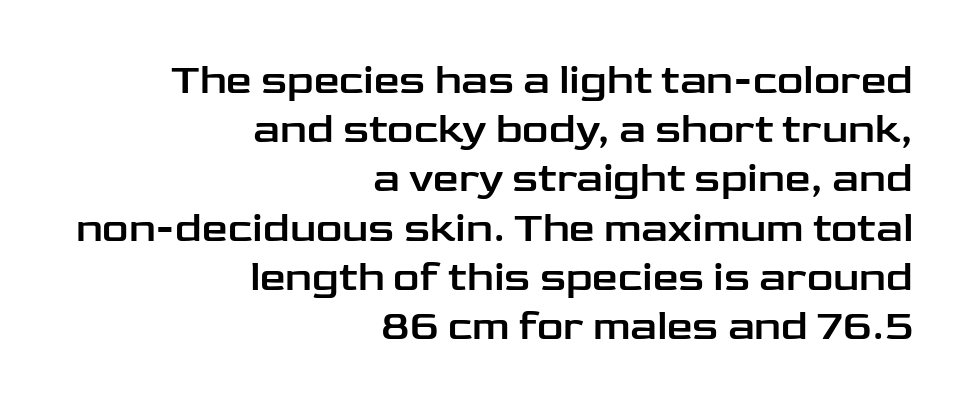
Tracking here is standard; glyphs follow each other at the usual distance. The axis of the letterforms is exactly vertical. Looks like regular typesetting: each glyph gets only the width it needs. The area under the type is left untouched. Does the type have serifs? No, each stem ends abruptly.
